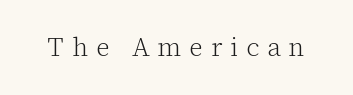
The image shows 26 px text type, upright; set unusually wide letter spacing (+0.3 em), not underlined.
